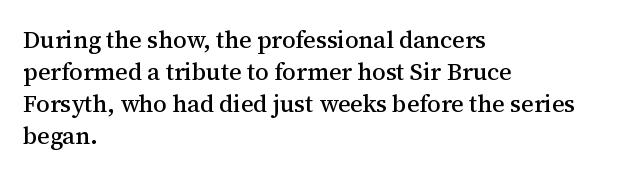
The image shows 24 px text type, upright; set left-aligned, normal line spacing (1.34x), normal letter spacing, not underlined.
